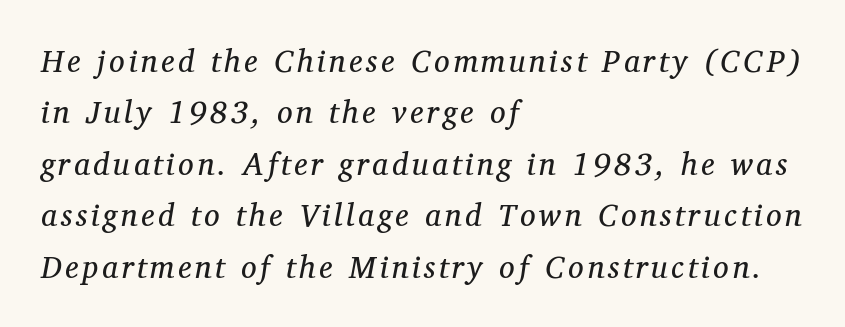
Q: Is the text bold? A: No.
Q: Is the text italic (slanted)? A: Yes, it leans right by about 12 degrees.
Q: Is the typeface a serif or a sans-serif typeface? A: Serif.
Q: Is the text underlined? A: No.
Q: How is the paragraph aligned? A: Left-aligned.
Q: Is the spacing between lines tight, normal or loose? A: Normal.
Q: Width (condensed, normal, or wide)? A: Normal.
Q: Stroke contrast? A: Medium.
Q: x-height? A: Medium.
Q: Monospaced? A: No.
